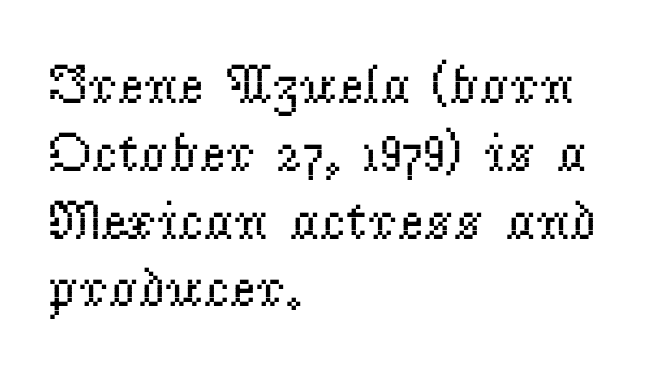
{"serif": "yes", "italic": "no", "bold": "no", "weight": "regular", "width": "normal", "stroke_contrast": "low", "x_height": "small", "monospaced": "no", "underline": "no", "align": "left", "line_spacing_ratio": 1.21, "letter_spacing": "normal", "letter_spacing_em": 0.0, "glyph_px": 56}
